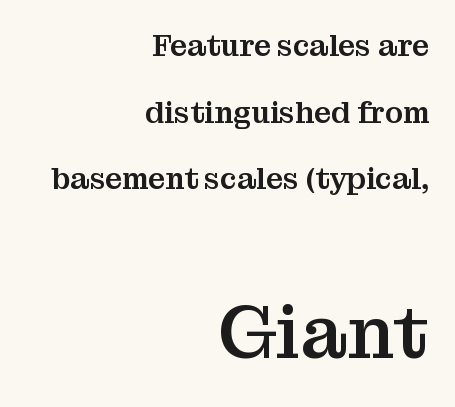
The image shows 74 px serif type, upright; set right-aligned, loose line spacing (2.22x), normal letter spacing, not underlined; the second (bottom) block is 2.47x larger; medium stroke contrast and a medium x-height.
